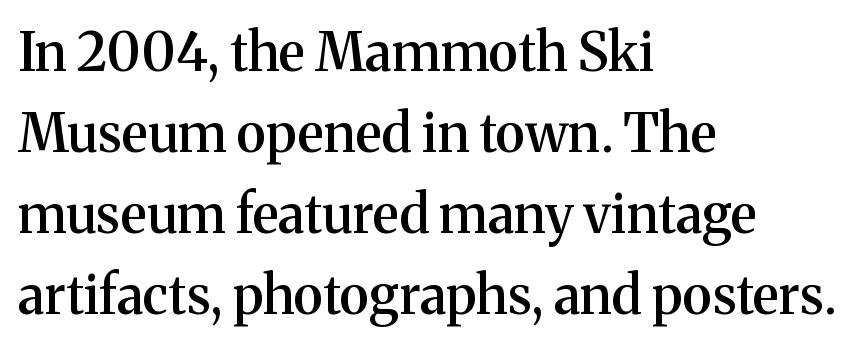
Look at the stroke-to-counter ratio: somewhat heavy, a semibold. The typesetter chose a ragged-right arrangement here. Upright lettering throughout. How are the letters spaced? Ordinarily, with no added tracking. Letters rest on an invisible, unmarked baseline. The rendering uses a moderate line-height, typical for paragraphs.
